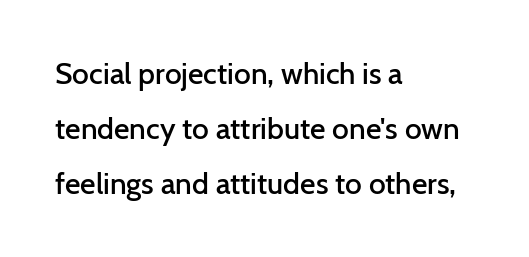
Q: Is the text bold? A: Semi-bold.
Q: Is the text italic (slanted)? A: No, it is upright.
Q: Is the typeface a serif or a sans-serif typeface? A: Sans-serif.
Q: Is the text underlined? A: No.
Q: How is the paragraph aligned? A: Left-aligned.
Q: Is the spacing between letters normal or unusually wide? A: Normal.
Q: Width (condensed, normal, or wide)? A: Normal.
Q: Stroke contrast? A: Low.
Q: x-height? A: Medium.
Q: Monospaced? A: No.
